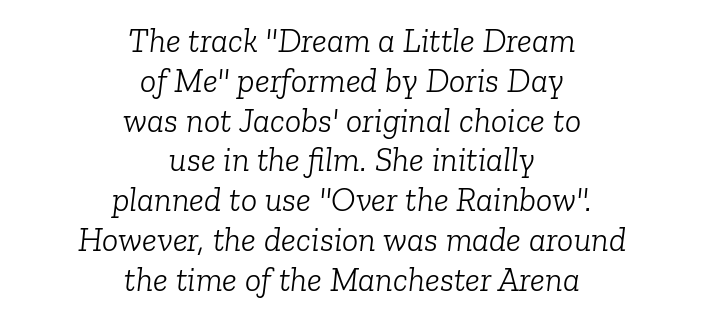
Check where the strokes stop: tiny serifs finish them off. Horizontally, the lines are justified to the midpoint only. Each word holds together tightly as a unit, with standard inter-letter gaps. It's the slanting kind of type.
